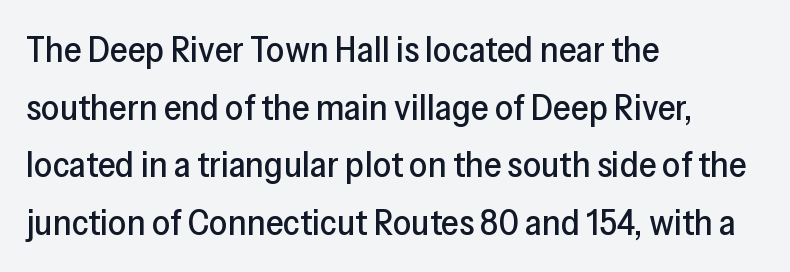
The image shows 36 px sans-serif type, upright; set left-aligned, normal line spacing (1.6x), normal letter spacing, not underlined; low stroke contrast and a medium x-height.
